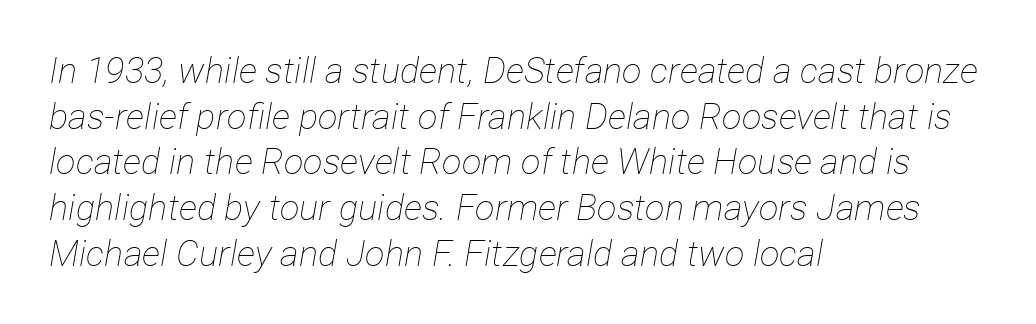
Q: Is the text bold? A: No.
Q: Is the text italic (slanted)? A: Yes, it leans right by about 12 degrees.
Q: Is the text underlined? A: No.
Q: How is the paragraph aligned? A: Left-aligned.
Q: Is the spacing between letters normal or unusually wide? A: Normal.
Q: Is the spacing between lines tight, normal or loose? A: Normal.
Q: Width (condensed, normal, or wide)? A: Condensed.
Q: Stroke contrast? A: Low.
Q: x-height? A: Medium.
Q: Monospaced? A: No.
